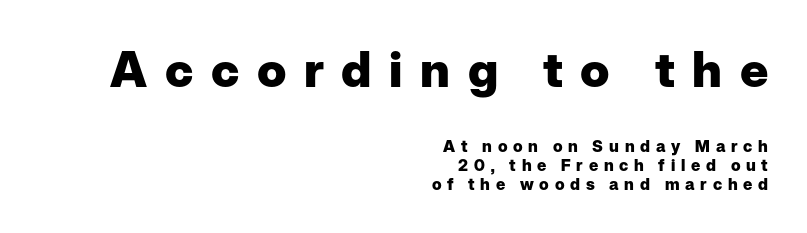
{"serif": "no", "italic": "no", "bold": "yes", "weight": "heavy", "width": "normal", "stroke_contrast": "low", "x_height": "medium", "monospaced": "no", "underline": "no", "align": "right", "line_spacing_ratio": 1.18, "letter_spacing": "wide", "letter_spacing_em": 0.36, "larger_block": "first", "size_ratio": 3.06, "glyph_px": 49}
